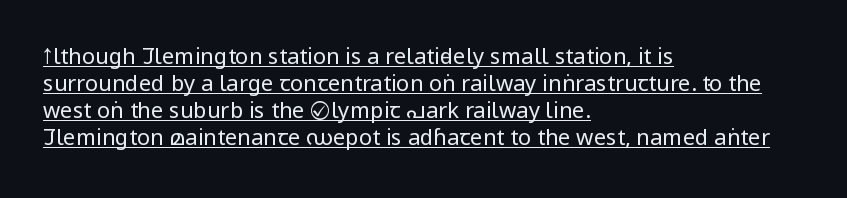
Layout note: lines flush left. The strokes carry an ordinary text weight at most. The tracking reads as untouched default to a designer's eye. The glyphs are accompanied by a horizontal stroke just below them. Ascenders rise straight up at ninety degrees.
